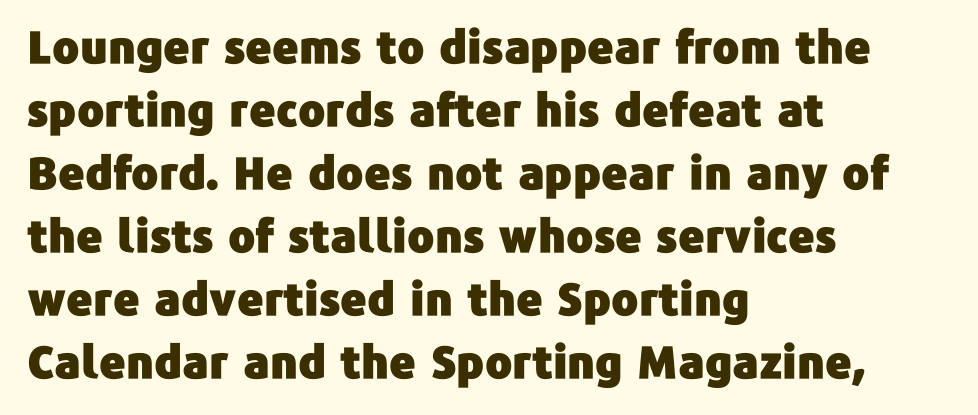
The image shows 45 px sans-serif type, upright; set left-aligned, normal line spacing (1.4x), normal letter spacing, not underlined; low stroke contrast and a medium x-height.
